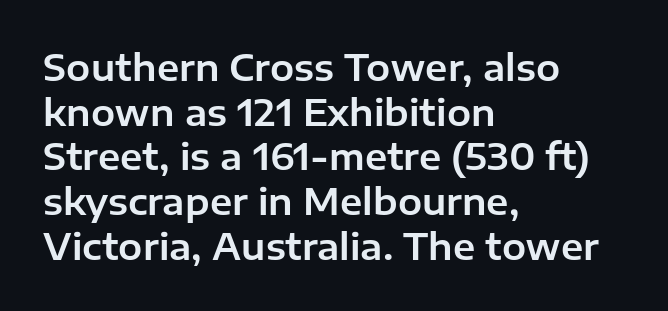
The rendering anchors every line to the left-hand side. You can tell it's not italic because the verticals are truly vertical. The zone under the glyphs is completely vacant. This sample uses plain, unmodified letter spacing.
